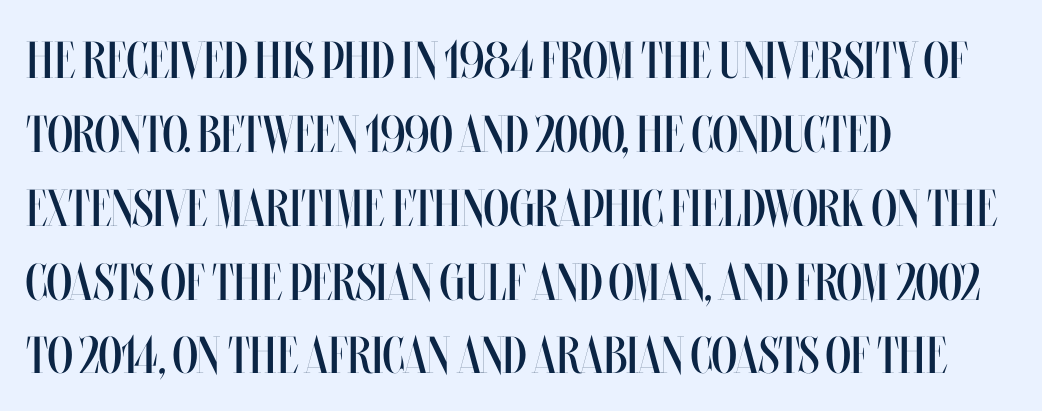
The typesetter chose a ragged-right arrangement here. The face used here is rendered with its standard letterfit. Ascenders rise straight up at ninety degrees. The passage shown is typed in a proportional face where columns would drift. The font sits on the lighter half of the weight spectrum, regular included.
